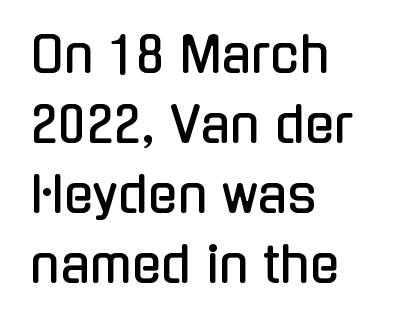
Q: Is the text italic (slanted)? A: No, it is upright.
Q: Is the typeface a serif or a sans-serif typeface? A: Sans-serif.
Q: Is the text underlined? A: No.
Q: How is the paragraph aligned? A: Left-aligned.
Q: Is the spacing between letters normal or unusually wide? A: Normal.
Q: Is the spacing between lines tight, normal or loose? A: Normal.
Q: Width (condensed, normal, or wide)? A: Condensed.
Q: Stroke contrast? A: Low.
Q: x-height? A: Medium.
Q: Monospaced? A: No.
